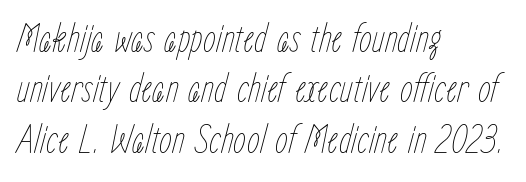
The image shows 41 px thin, condensed type, italic (leaning right); set left-aligned, line spacing 1.23x, normal letter spacing, not underlined; low stroke contrast and a medium x-height.
